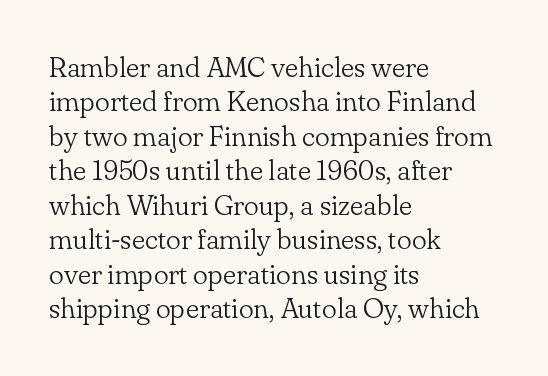
Q: Is the text bold? A: No.
Q: Is the text italic (slanted)? A: No, it is upright.
Q: Is the typeface a serif or a sans-serif typeface? A: Serif.
Q: Is the text underlined? A: No.
Q: How is the paragraph aligned? A: Left-aligned.
Q: Is the spacing between letters normal or unusually wide? A: Normal.
Q: Width (condensed, normal, or wide)? A: Normal.
Q: Stroke contrast? A: Low.
Q: x-height? A: Small.
Q: Monospaced? A: No.
